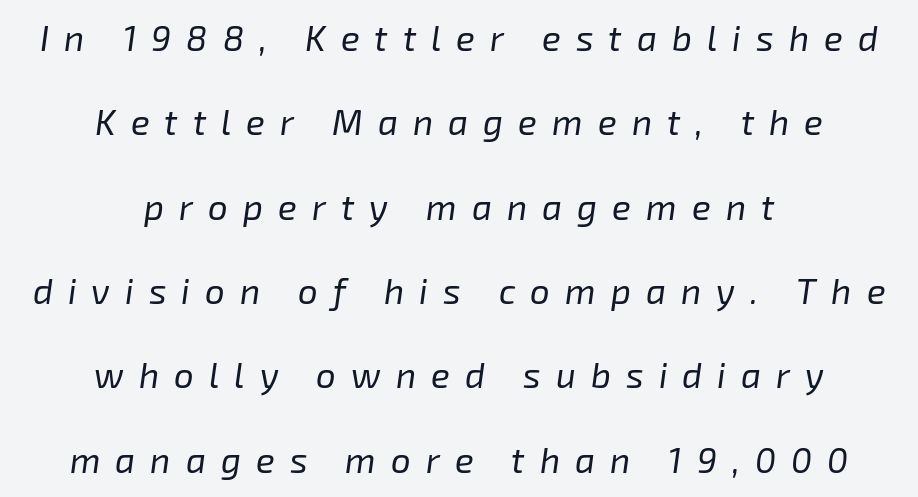
The image shows 35 px regular-weight type, italic (leaning right); set centered, loose line spacing (2.41x), unusually wide letter spacing (+0.43 em), not underlined; low stroke contrast and a medium x-height.
